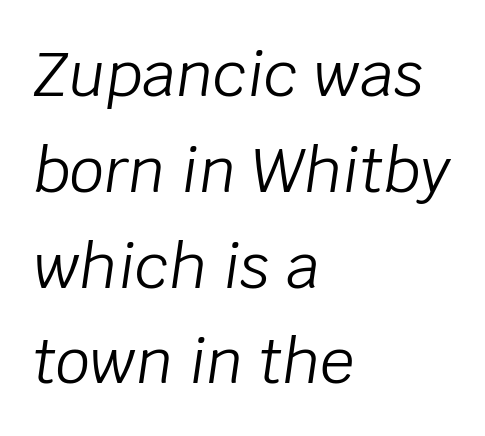
{"italic": "yes", "lean": "right", "slant_degrees": 8, "bold": "no", "weight": "light", "width": "normal", "stroke_contrast": "low", "x_height": "large", "monospaced": "no", "underline": "no", "align": "left", "line_spacing": "normal", "line_spacing_ratio": 1.57, "letter_spacing": "normal", "letter_spacing_em": 0.0, "glyph_px": 61}
